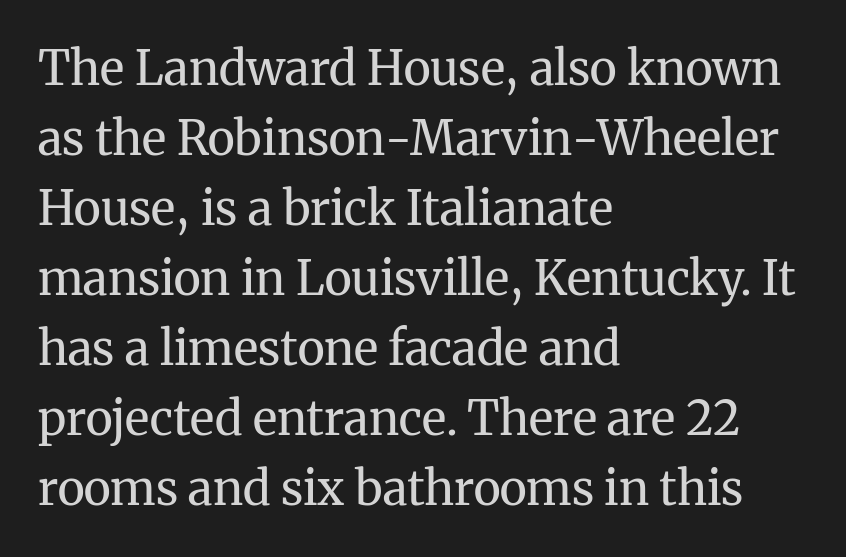
This block has exactly the height ordinary leading produces. No letter is thick-stroked: the sample isn't bold. Standard letterfit; no display-style spreading of the glyphs. Caption: multi-line text, flush left, ragged right. This is roman type, the default non-slanted kind.
